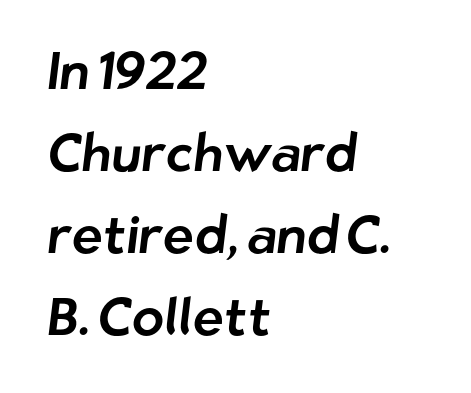
The image shows 53 px sans-serif type; set left-aligned, normal line spacing (1.55x), normal letter spacing, not underlined; low stroke contrast and a medium x-height.
